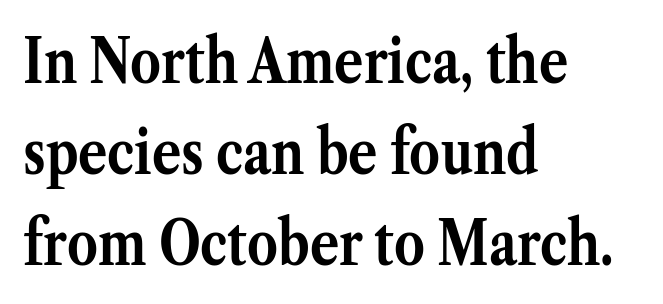
Q: Is the text bold? A: Yes.
Q: Is the text italic (slanted)? A: No, it is upright.
Q: Is the typeface a serif or a sans-serif typeface? A: Serif.
Q: Is the text underlined? A: No.
Q: How is the paragraph aligned? A: Left-aligned.
Q: Is the spacing between letters normal or unusually wide? A: Normal.
Q: Is the spacing between lines tight, normal or loose? A: Normal.
Q: Width (condensed, normal, or wide)? A: Normal.
Q: Stroke contrast? A: Medium.
Q: x-height? A: Medium.
Q: Monospaced? A: No.
